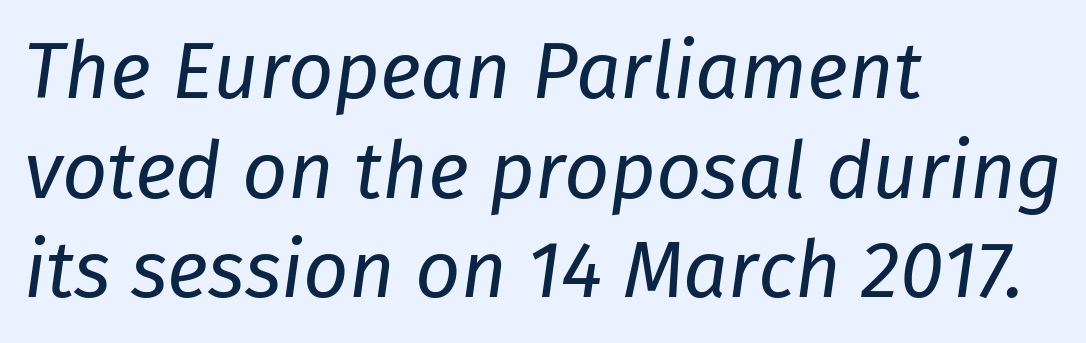
Ink coverage per letter is moderate at most. Is the letter spacing exaggerated? No — it looks like the ordinary default. Students, observe: this is what conventionally led text looks like. Notice how the stems are inclined rather than vertical — that's the hallmark of italics. Just letters on the line, the space beneath them empty.
